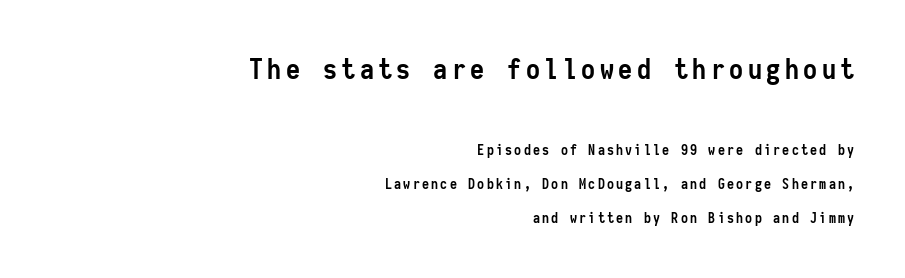
{"serif": "no", "italic": "no", "bold": "yes", "weight": "semibold", "width": "condensed", "stroke_contrast": "low", "x_height": "medium", "monospaced": "yes", "underline": "no", "align": "right", "line_spacing": "loose", "line_spacing_ratio": 2.42, "larger_block": "first", "size_ratio": 2.0, "glyph_px": 28}
